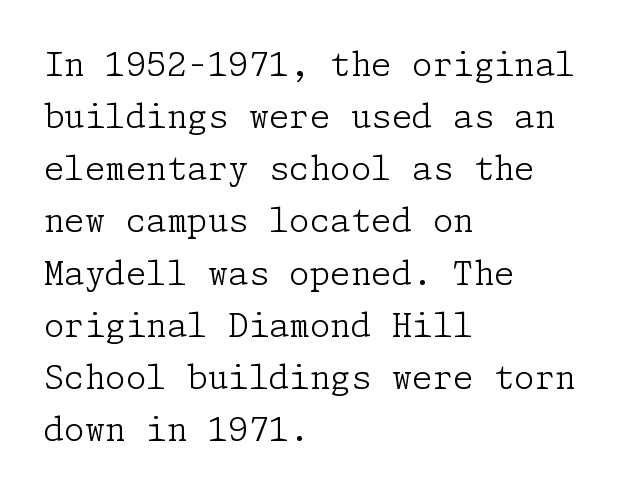
{"serif": "yes", "italic": "no", "bold": "no", "weight": "light", "width": "normal", "stroke_contrast": "low", "x_height": "medium", "underline": "no", "align": "left", "line_spacing": "normal", "line_spacing_ratio": 1.58, "letter_spacing": "normal", "letter_spacing_em": 0.0, "glyph_px": 33}
